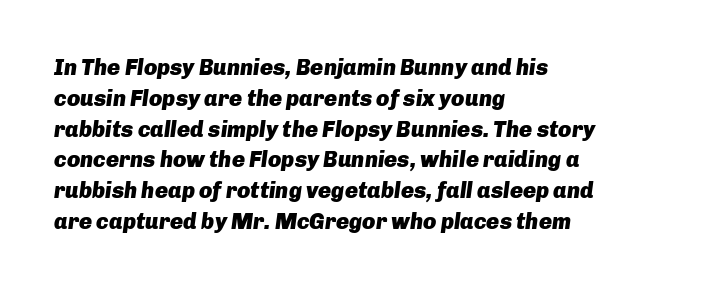
Summary of vertical rhythm: regular, with standard interline spacing. Thick stems and heavy bowls — unmistakably bold. Slant detected: the letters are inclined. There is no visible air inserted between adjacent glyphs. The glyphs are unaccompanied by any horizontal stroke below them.
